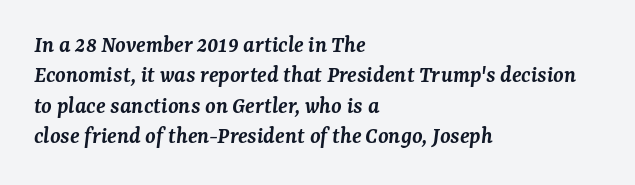
The image shows 24 px text type, italic (leaning right); set left-aligned, normal line spacing (1.27x), normal letter spacing, not underlined.
